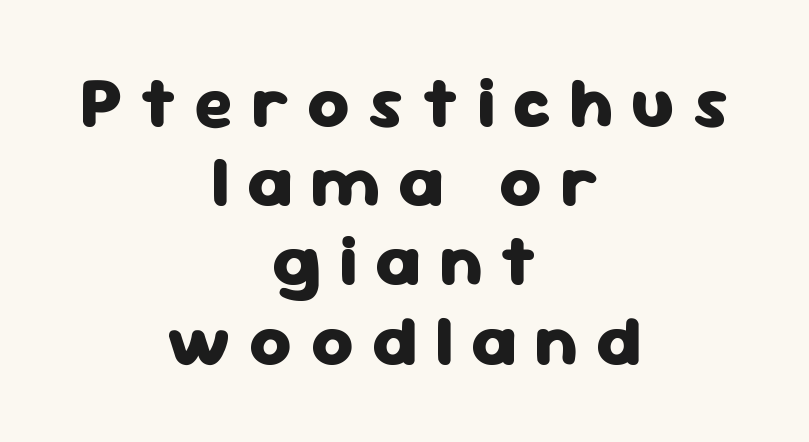
{"serif": "no", "italic": "no", "bold": "yes", "weight": "heavy", "width": "normal", "stroke_contrast": "low", "x_height": "medium", "monospaced": "no", "underline": "no", "align": "center", "line_spacing": "tight", "line_spacing_ratio": 1.1, "letter_spacing": "wide", "letter_spacing_em": 0.25, "glyph_px": 72}
